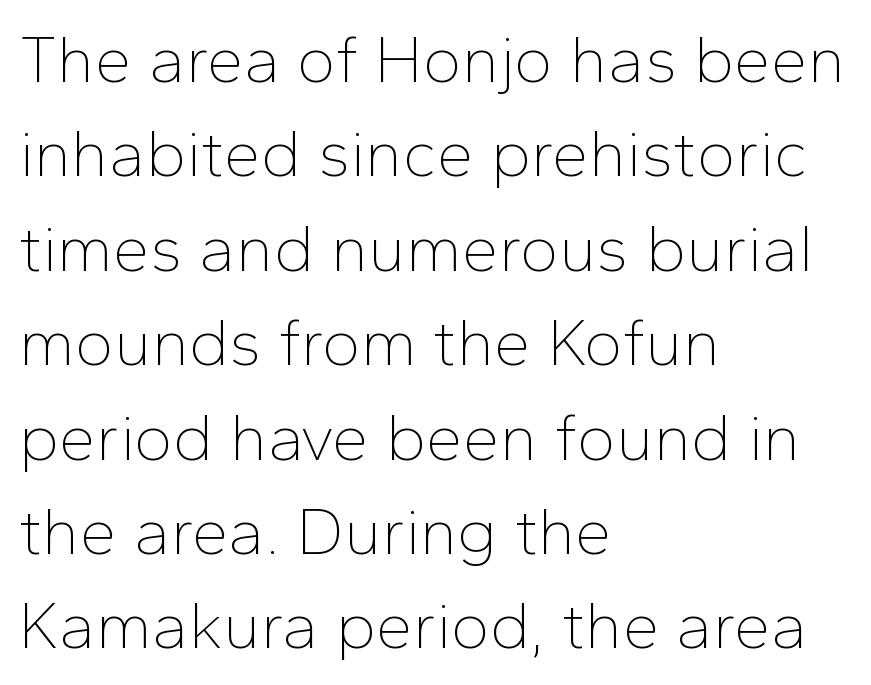
Q: Is the text bold? A: No.
Q: Is the text italic (slanted)? A: No, it is upright.
Q: Is the typeface a serif or a sans-serif typeface? A: Sans-serif.
Q: Is the text underlined? A: No.
Q: How is the paragraph aligned? A: Left-aligned.
Q: Is the spacing between letters normal or unusually wide? A: Normal.
Q: Is the spacing between lines tight, normal or loose? A: Normal.
Q: Width (condensed, normal, or wide)? A: Normal.
Q: Stroke contrast? A: Low.
Q: x-height? A: Medium.
Q: Monospaced? A: No.
